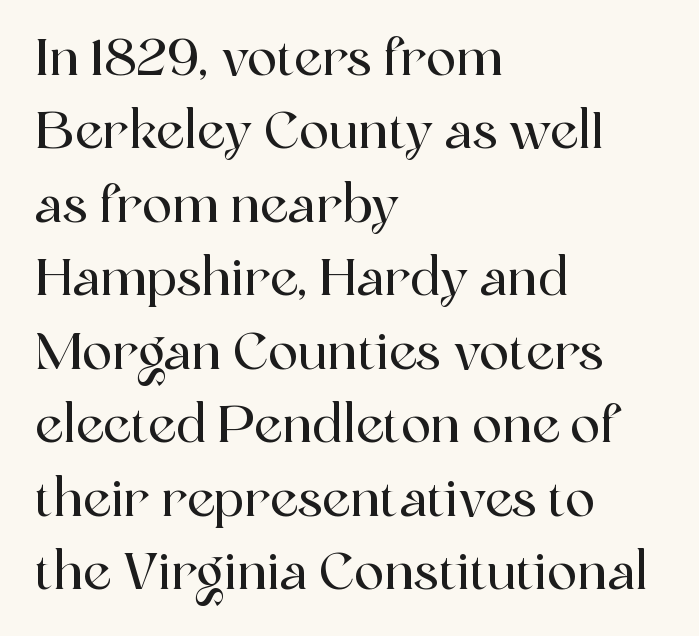
{"serif": "yes", "italic": "no", "width": "normal", "x_height": "medium", "monospaced": "no", "underline": "no", "align": "left", "line_spacing": "normal", "line_spacing_ratio": 1.47, "letter_spacing": "normal", "letter_spacing_em": 0.0, "glyph_px": 50}
